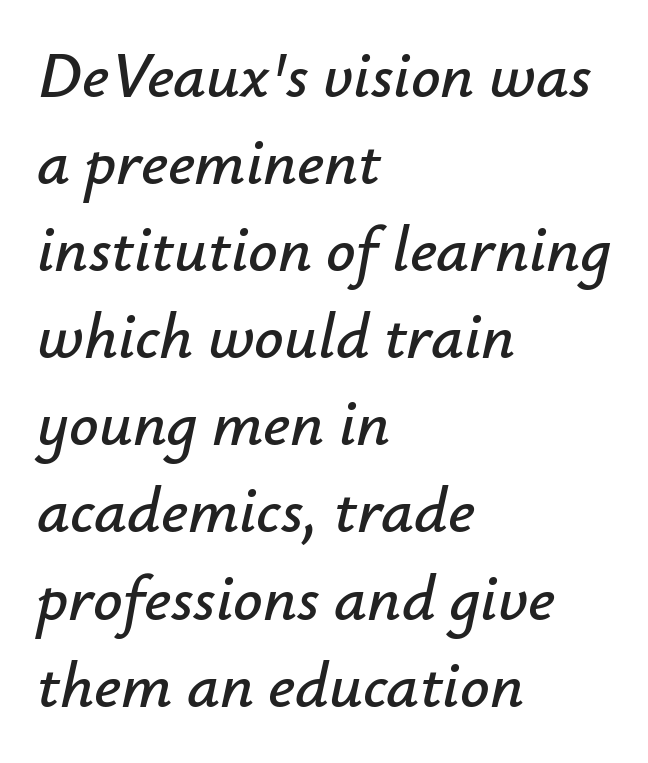
Q: Is the text italic (slanted)? A: Yes, it leans right by about 12 degrees.
Q: Is the text underlined? A: No.
Q: How is the paragraph aligned? A: Left-aligned.
Q: Is the spacing between letters normal or unusually wide? A: Normal.
Q: Is the spacing between lines tight, normal or loose? A: Normal.
Q: Width (condensed, normal, or wide)? A: Normal.
Q: Stroke contrast? A: Low.
Q: x-height? A: Small.
Q: Monospaced? A: No.
